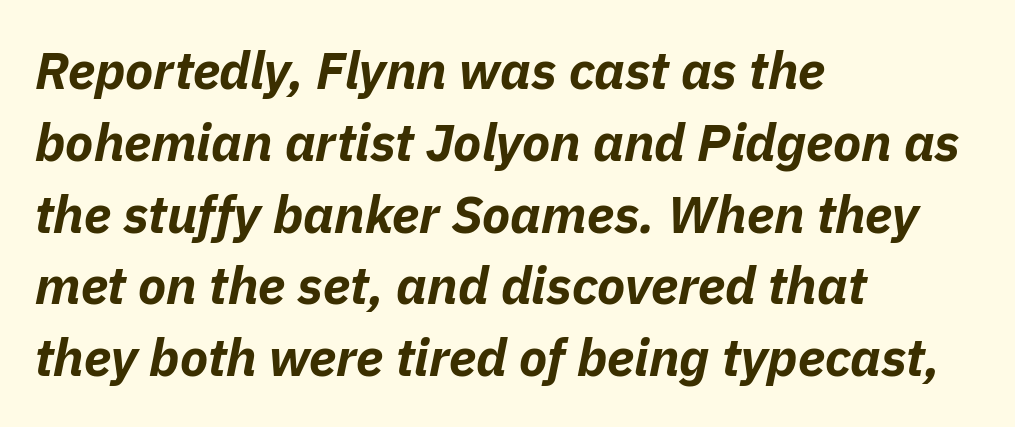
{"italic": "yes", "lean": "right", "slant_degrees": 11, "bold": "yes", "weight": "bold", "width": "normal", "stroke_contrast": "low", "x_height": "medium", "monospaced": "no", "underline": "no", "align": "left", "line_spacing": "normal", "line_spacing_ratio": 1.38, "letter_spacing": "normal", "letter_spacing_em": 0.0, "glyph_px": 52}
